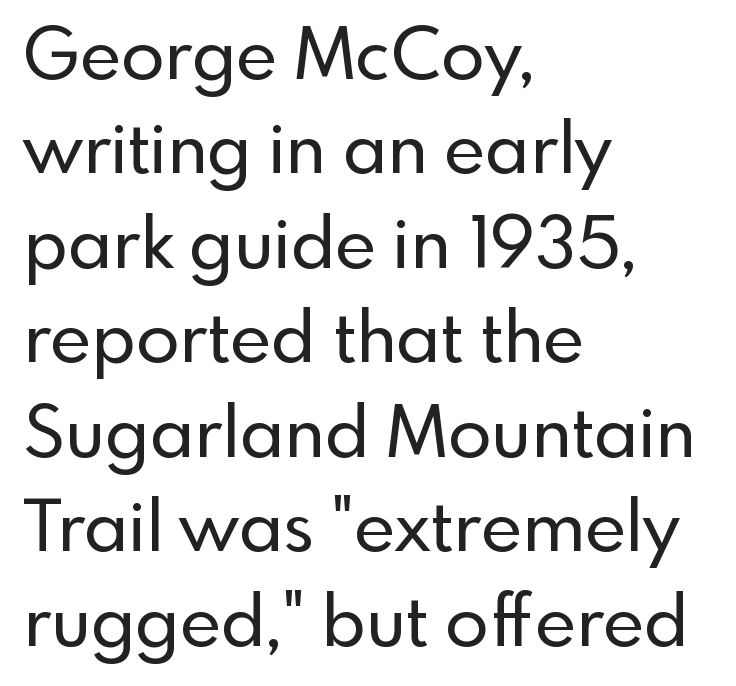
The image shows 71 px sans-serif type, upright; set left-aligned, normal line spacing (1.33x), normal letter spacing, not underlined; a small x-height.
